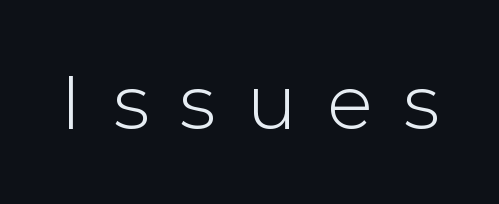
The image shows 76 px light sans-serif type, upright; set unusually wide letter spacing (+0.4 em), not underlined; a medium x-height.
